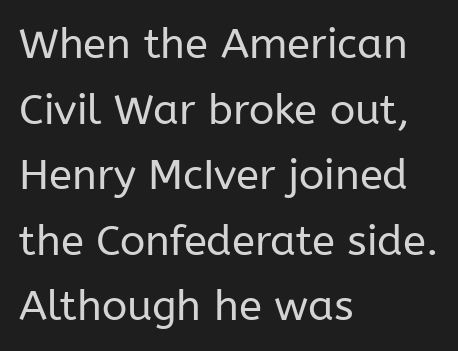
The image shows 42 px regular-weight sans-serif type, upright; set left-aligned, normal line spacing (1.56x), normal letter spacing, not underlined; low stroke contrast and a medium x-height.
